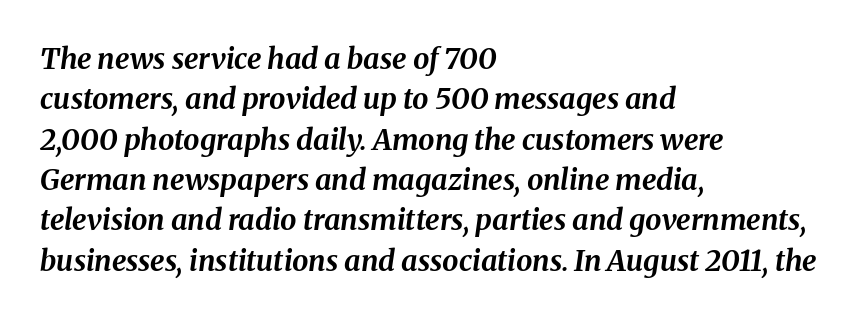
Q: Is the text bold? A: Yes.
Q: Is the text italic (slanted)? A: Yes, it leans right by about 8 degrees.
Q: Is the text underlined? A: No.
Q: How is the paragraph aligned? A: Left-aligned.
Q: Is the spacing between letters normal or unusually wide? A: Normal.
Q: Is the spacing between lines tight, normal or loose? A: Normal.
Q: Width (condensed, normal, or wide)? A: Normal.
Q: Stroke contrast? A: Medium.
Q: x-height? A: Medium.
Q: Monospaced? A: No.
